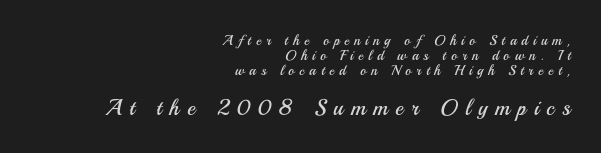
The image shows 22 px text type; set right-aligned, tight line spacing (1.08x), unusually wide letter spacing (+0.35 em), not underlined; the second (bottom) block is 1.57x larger.
